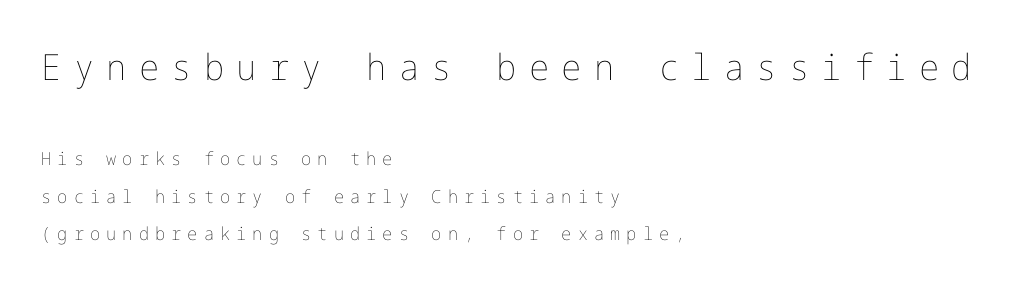
The image shows 36 px thin type, upright; set left-aligned, loose line spacing (2.09x), unusually wide letter spacing (+0.34 em), not underlined; the first (top) block is 2.0x larger; low stroke contrast and a medium x-height.
